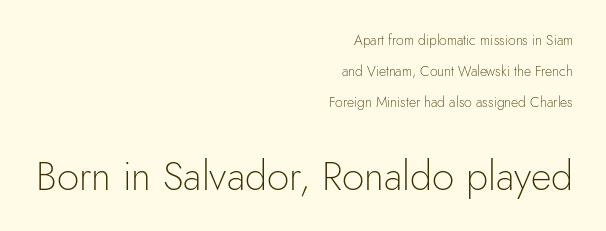
The image shows 40 px light sans-serif type, upright; set right-aligned, loose line spacing (2.21x), normal letter spacing, not underlined; the second (bottom) block is 2.86x larger; a small x-height.
